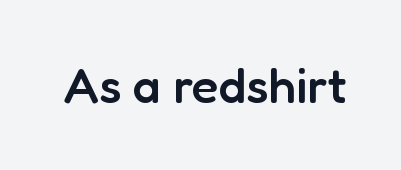
Q: Is the text bold? A: Semi-bold.
Q: Is the text italic (slanted)? A: No, it is upright.
Q: Is the typeface a serif or a sans-serif typeface? A: Sans-serif.
Q: Is the text underlined? A: No.
Q: Is the spacing between letters normal or unusually wide? A: Normal.
Q: Width (condensed, normal, or wide)? A: Normal.
Q: Stroke contrast? A: Low.
Q: x-height? A: Medium.
Q: Monospaced? A: No.
